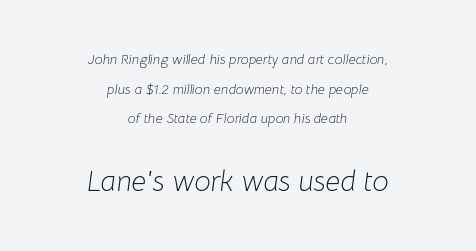
The image shows 29 px light type, italic (leaning right); set centered, loose line spacing (2.12x), normal letter spacing, not underlined; the second (bottom) block is 2.07x larger; low stroke contrast and a medium x-height.
